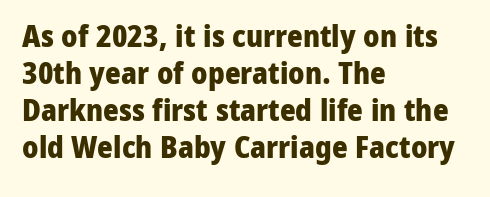
Q: Is the text bold? A: Yes.
Q: Is the text italic (slanted)? A: No, it is upright.
Q: Is the typeface a serif or a sans-serif typeface? A: Sans-serif.
Q: Is the text underlined? A: No.
Q: How is the paragraph aligned? A: Left-aligned.
Q: Is the spacing between letters normal or unusually wide? A: Normal.
Q: Width (condensed, normal, or wide)? A: Normal.
Q: Stroke contrast? A: Low.
Q: x-height? A: Medium.
Q: Monospaced? A: No.
